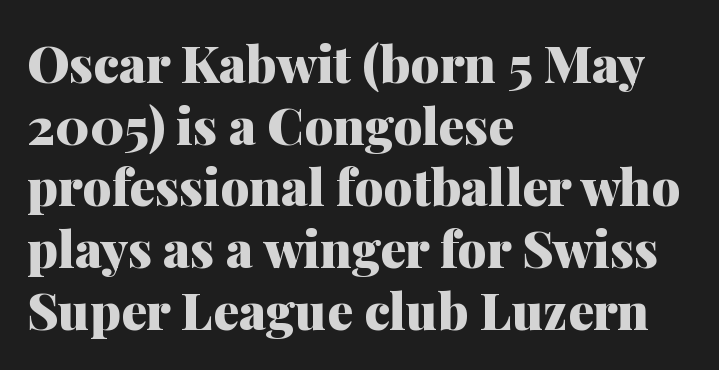
Heft: maximum for text — a bold. Each letter keeps its own natural width here, so spacing adapts to shape. The specimen omits any rule beneath the text block's lines. The lettering stays uniformly vertical, giving the passage a roman look.
